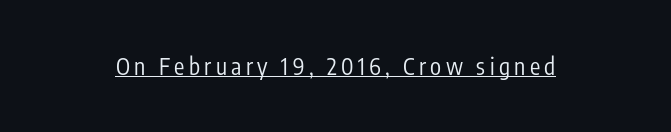
The image shows 23 px text type, upright; set underlined.
